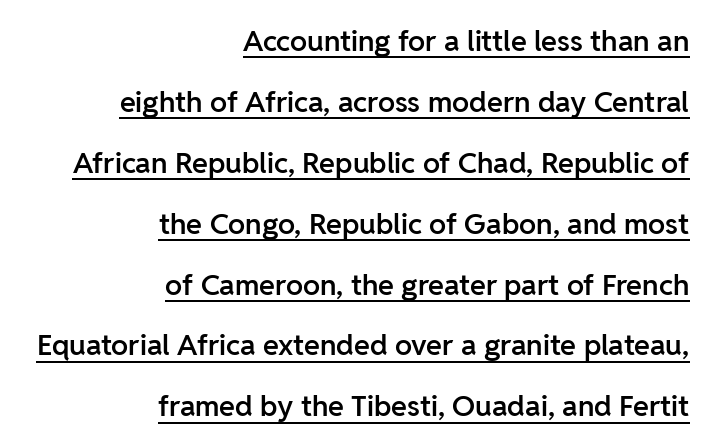
Q: Is the text bold? A: Semi-bold.
Q: Is the text italic (slanted)? A: No, it is upright.
Q: Is the typeface a serif or a sans-serif typeface? A: Sans-serif.
Q: Is the text underlined? A: Yes.
Q: How is the paragraph aligned? A: Right-aligned.
Q: Is the spacing between letters normal or unusually wide? A: Normal.
Q: Is the spacing between lines tight, normal or loose? A: Loose.
Q: Width (condensed, normal, or wide)? A: Normal.
Q: Stroke contrast? A: Low.
Q: x-height? A: Medium.
Q: Monospaced? A: No.
